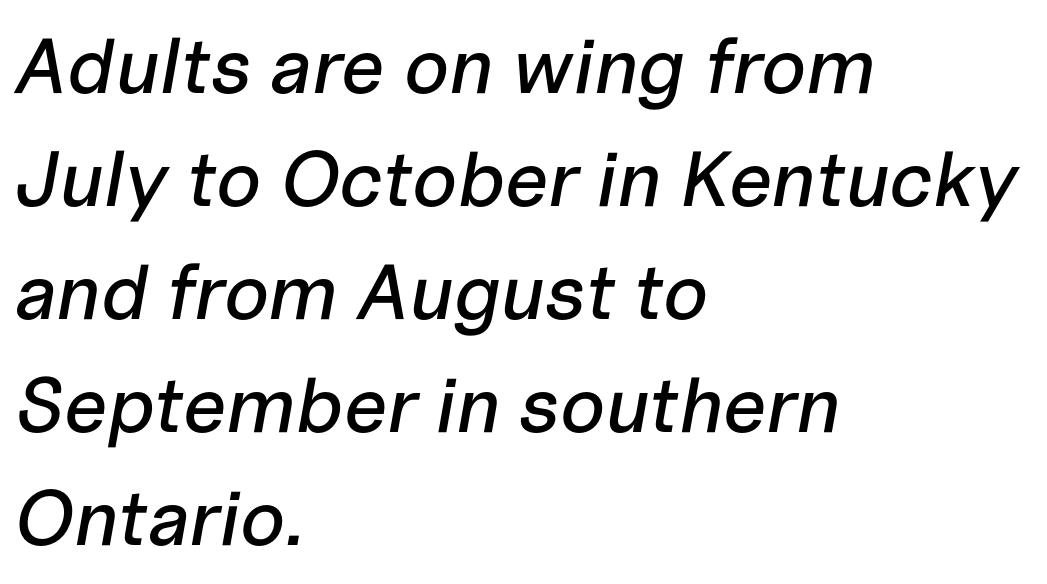
The image shows 78 px text type, italic (leaning right); set left-aligned, normal line spacing (1.45x), normal letter spacing, not underlined; low stroke contrast and a medium x-height.
